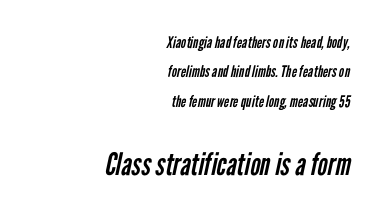
The face used here is proportionally spaced, like ordinary book or web type. In terms of letterform style, serifs are entirely absent. Visually the block forms a straight wall on the right and a jagged coastline on the left. Stroke mass is kept to a normal reading level or below. Default kerning and tracking; the words read as compact shapes. Rule under the text: the space is simply empty.
